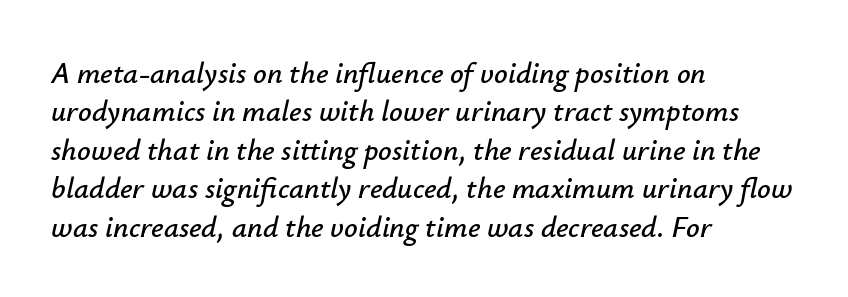
Looks like regular typesetting: each glyph gets only the width it needs. Letters rest on an invisible, unmarked baseline. Teacher's note: observe the even left margin — that is flush-left alignment. Horizontal bands of white between lines are of average thickness. Glyph-to-glyph distance matches everyday printed text.
